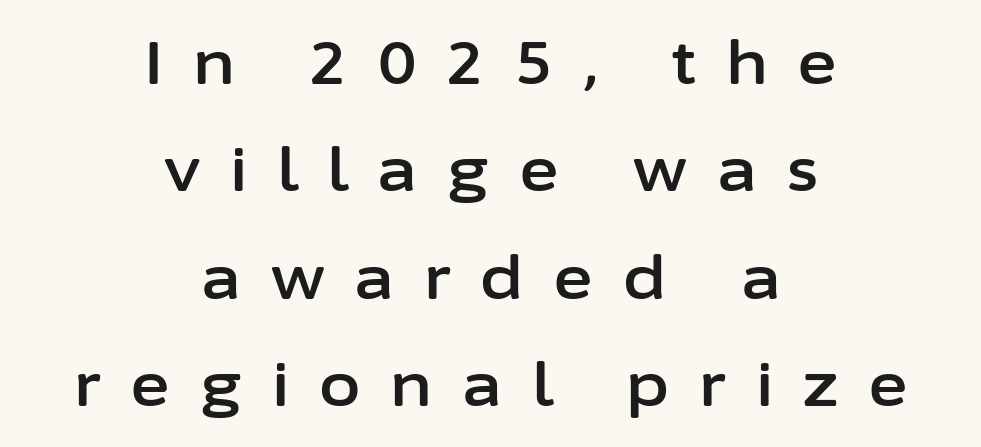
Check under the words: just untouched page. The glyphs in this specimen are sans serif. The rendering positions every line midway between the sides. The tracking reads as deliberately expanded to a designer's eye.
